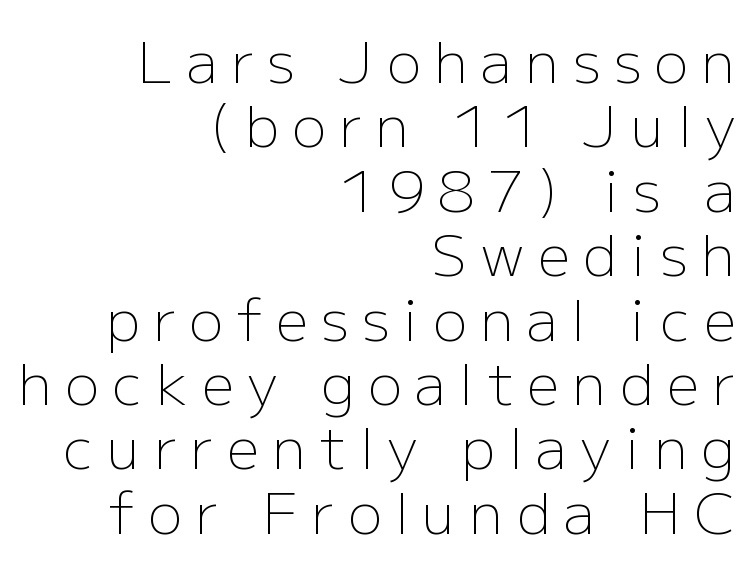
Q: Is the text bold? A: No.
Q: Is the text italic (slanted)? A: No, it is upright.
Q: Is the typeface a serif or a sans-serif typeface? A: Sans-serif.
Q: Is the text underlined? A: No.
Q: How is the paragraph aligned? A: Right-aligned.
Q: Is the spacing between letters normal or unusually wide? A: Unusually wide.
Q: Is the spacing between lines tight, normal or loose? A: Tight.
Q: Width (condensed, normal, or wide)? A: Normal.
Q: Stroke contrast? A: Low.
Q: x-height? A: Medium.
Q: Monospaced? A: No.
